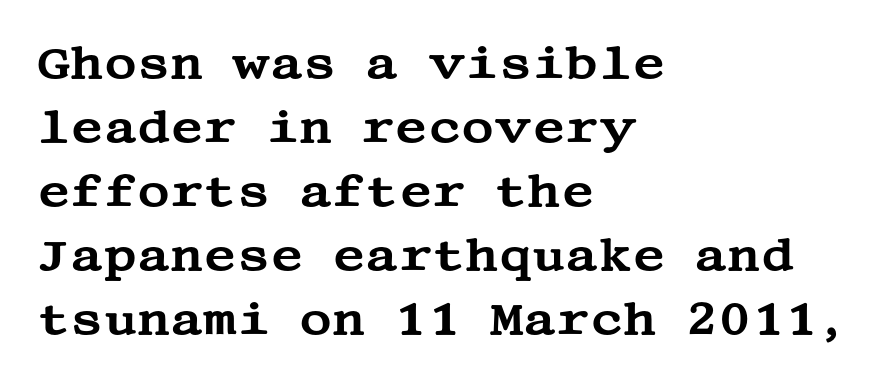
Q: Is the text italic (slanted)? A: No, it is upright.
Q: Is the typeface a serif or a sans-serif typeface? A: Serif.
Q: Is the text underlined? A: No.
Q: How is the paragraph aligned? A: Left-aligned.
Q: Is the spacing between letters normal or unusually wide? A: Normal.
Q: Is the spacing between lines tight, normal or loose? A: Normal.
Q: Width (condensed, normal, or wide)? A: Wide.
Q: Stroke contrast? A: Medium.
Q: x-height? A: Large.
